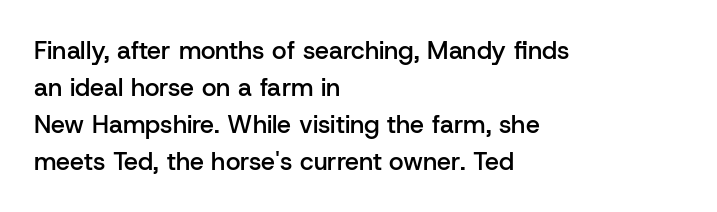
The image shows 25 px text type, upright; set left-aligned, normal line spacing (1.48x), normal letter spacing, not underlined.
